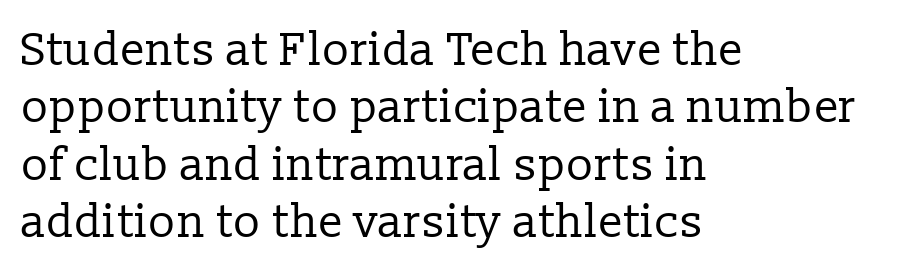
Q: Is the text bold? A: No.
Q: Is the text italic (slanted)? A: No, it is upright.
Q: Is the typeface a serif or a sans-serif typeface? A: Serif.
Q: Is the text underlined? A: No.
Q: How is the paragraph aligned? A: Left-aligned.
Q: Is the spacing between letters normal or unusually wide? A: Normal.
Q: Is the spacing between lines tight, normal or loose? A: Normal.
Q: Width (condensed, normal, or wide)? A: Normal.
Q: Stroke contrast? A: Low.
Q: x-height? A: Medium.
Q: Monospaced? A: No.
